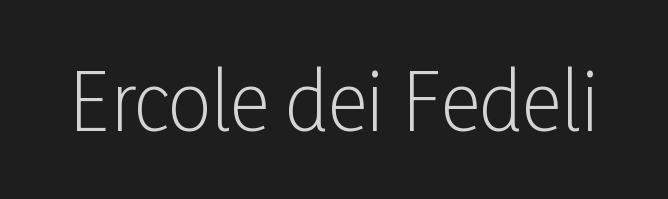
Q: Is the text bold? A: No.
Q: Is the text italic (slanted)? A: No, it is upright.
Q: Is the typeface a serif or a sans-serif typeface? A: Sans-serif.
Q: Is the text underlined? A: No.
Q: Is the spacing between letters normal or unusually wide? A: Normal.
Q: Width (condensed, normal, or wide)? A: Condensed.
Q: Stroke contrast? A: Low.
Q: x-height? A: Medium.
Q: Monospaced? A: No.
